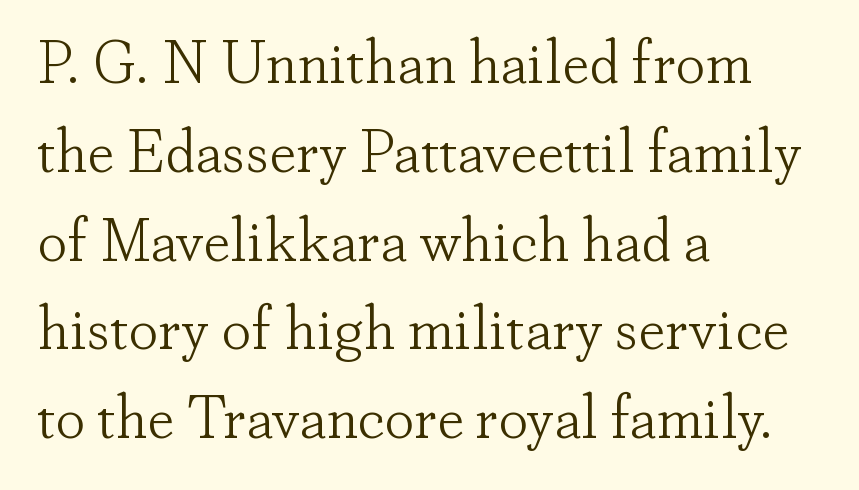
Q: Is the text bold? A: No.
Q: Is the text italic (slanted)? A: No, it is upright.
Q: Is the typeface a serif or a sans-serif typeface? A: Serif.
Q: Is the text underlined? A: No.
Q: How is the paragraph aligned? A: Left-aligned.
Q: Is the spacing between letters normal or unusually wide? A: Normal.
Q: Is the spacing between lines tight, normal or loose? A: Normal.
Q: Width (condensed, normal, or wide)? A: Normal.
Q: Stroke contrast? A: Low.
Q: x-height? A: Small.
Q: Monospaced? A: No.
